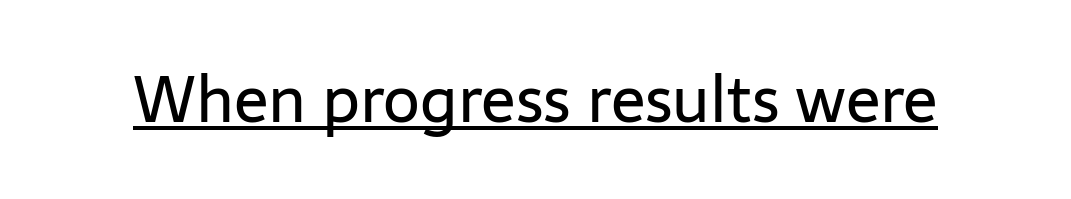
Q: Is the text bold? A: No.
Q: Is the text italic (slanted)? A: No, it is upright.
Q: Is the typeface a serif or a sans-serif typeface? A: Sans-serif.
Q: Is the text underlined? A: Yes.
Q: Is the spacing between letters normal or unusually wide? A: Normal.
Q: Width (condensed, normal, or wide)? A: Normal.
Q: Stroke contrast? A: Low.
Q: x-height? A: Medium.
Q: Monospaced? A: No.
